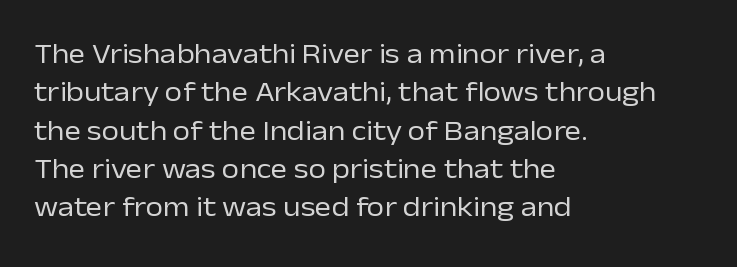
The paragraph shown leans on its left margin. The specimen omits any rule beneath the text block's lines. The passage shown stacks its lines at a standard gap. Are there feet on the stems? There aren't — it's a sans. Standard letterfit; no display-style spreading of the glyphs. The letters look calm and open, with moderate or lighter stems.
